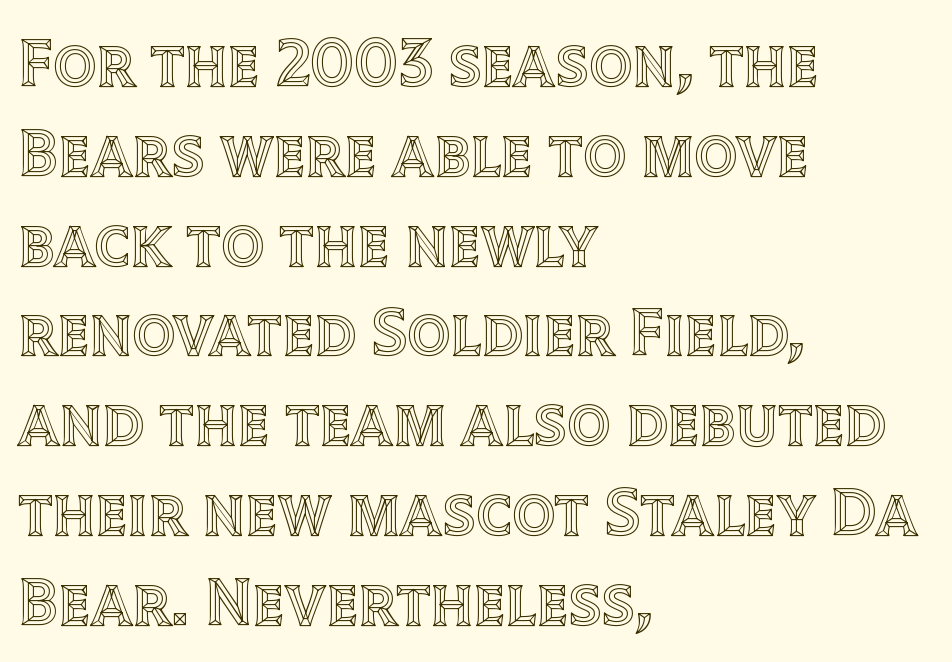
Leading: standard. Visually the block forms a straight wall on the left and a jagged coastline on the right. Nobody touched the tracking dial on this one. The baseline area is clear. Ordinary non-slanted type is in use. Is this a fixed-width face? No — the glyphs have proportional, varying widths.
